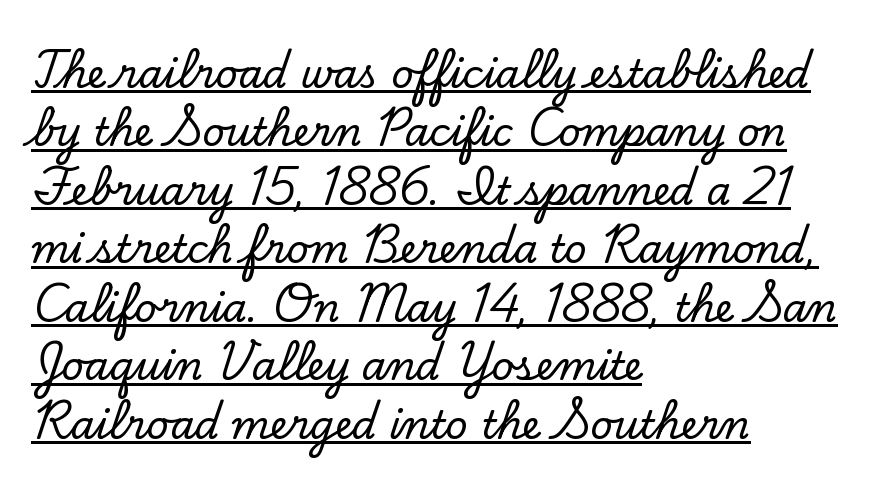
{"serif": "yes", "width": "normal", "stroke_contrast": "low", "x_height": "small", "monospaced": "no", "underline": "yes", "align": "left", "line_spacing": "normal", "line_spacing_ratio": 1.5, "letter_spacing": "normal", "letter_spacing_em": 0.0, "glyph_px": 39}
